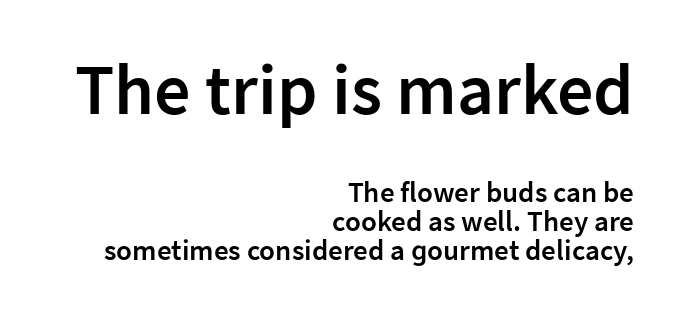
The image shows 72 px semibold sans-serif type, upright; set right-aligned, tight line spacing (1.0x), normal letter spacing, not underlined; the first (top) block is 2.48x larger; low stroke contrast and a medium x-height.
